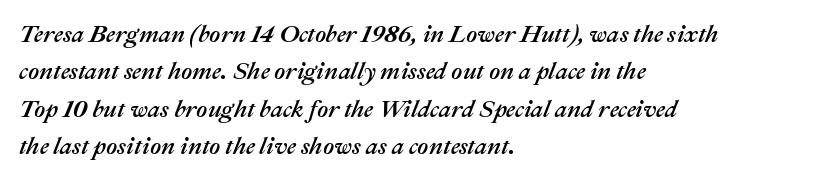
The letters are slanted; this is an italic face. The space directly below the letters is spotless. The passage shown stacks its lines at a standard gap. Typeset ragged right — the left edge is the straight one.
